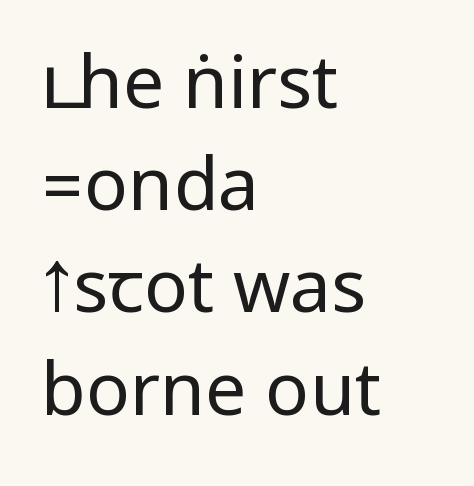
The image shows 73 px regular-weight, condensed sans-serif type, upright; set left-aligned, normal line spacing (1.4x), normal letter spacing, not underlined; low stroke contrast.
